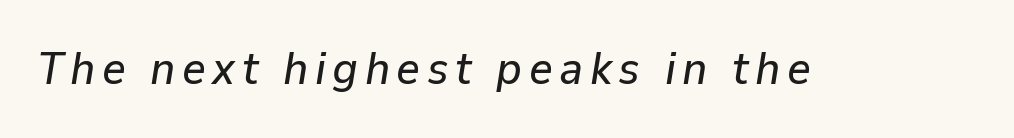
{"italic": "yes", "lean": "right", "slant_degrees": 9, "width": "normal", "stroke_contrast": "low", "x_height": "medium", "monospaced": "no", "underline": "no", "glyph_px": 46}
